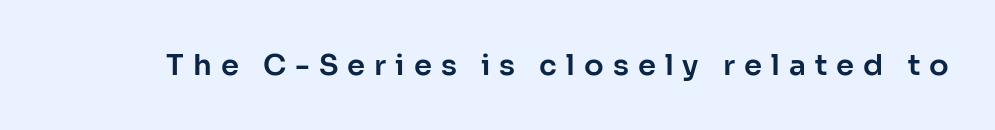
Q: Is the text italic (slanted)? A: No, it is upright.
Q: Is the typeface a serif or a sans-serif typeface? A: Sans-serif.
Q: Is the text underlined? A: No.
Q: Is the spacing between letters normal or unusually wide? A: Unusually wide.
Q: Width (condensed, normal, or wide)? A: Normal.
Q: Stroke contrast? A: Low.
Q: x-height? A: Medium.
Q: Monospaced? A: No.
